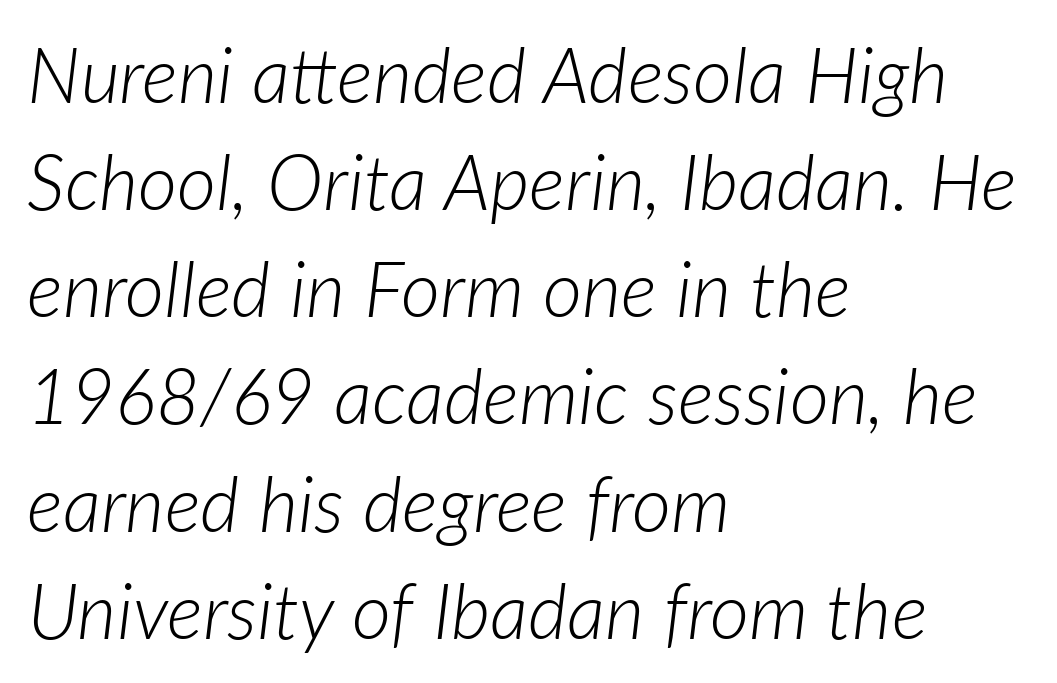
{"italic": "yes", "lean": "right", "slant_degrees": 7, "bold": "no", "weight": "light", "width": "normal", "stroke_contrast": "low", "x_height": "medium", "monospaced": "no", "underline": "no", "align": "left", "line_spacing": "normal", "line_spacing_ratio": 1.41, "letter_spacing": "normal", "letter_spacing_em": 0.0, "glyph_px": 76}
